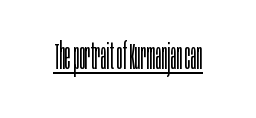
No feet cap the strokes, marking this as sans-serif type. The axis of the letterforms is exactly vertical. Note the varied advance widths — an 'i' is clearly narrower than an 'm'. The lettering is marked with a stroke running underneath it.
